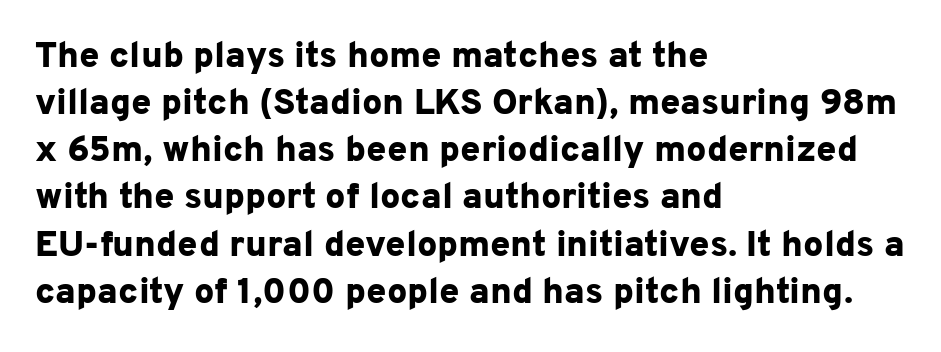
The image shows 36 px bold sans-serif type, upright; set left-aligned, normal line spacing (1.31x), normal letter spacing, not underlined; low stroke contrast and a medium x-height.
